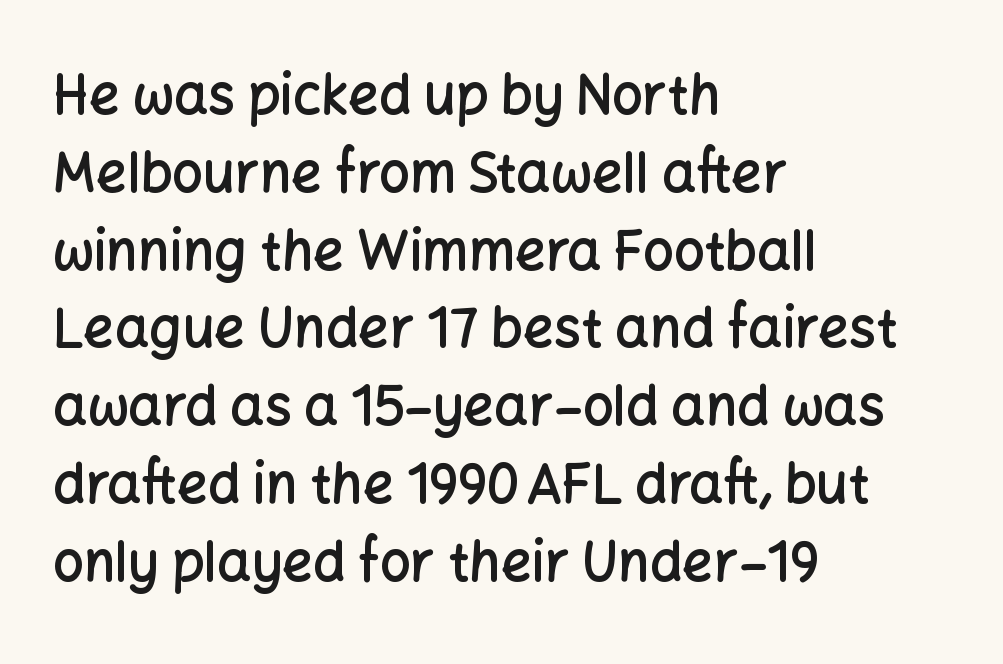
Q: Is the text bold? A: Semi-bold.
Q: Is the text italic (slanted)? A: No, it is upright.
Q: Is the typeface a serif or a sans-serif typeface? A: Sans-serif.
Q: Is the text underlined? A: No.
Q: How is the paragraph aligned? A: Left-aligned.
Q: Is the spacing between letters normal or unusually wide? A: Normal.
Q: Is the spacing between lines tight, normal or loose? A: Normal.
Q: Width (condensed, normal, or wide)? A: Normal.
Q: Stroke contrast? A: Low.
Q: x-height? A: Medium.
Q: Monospaced? A: No.
